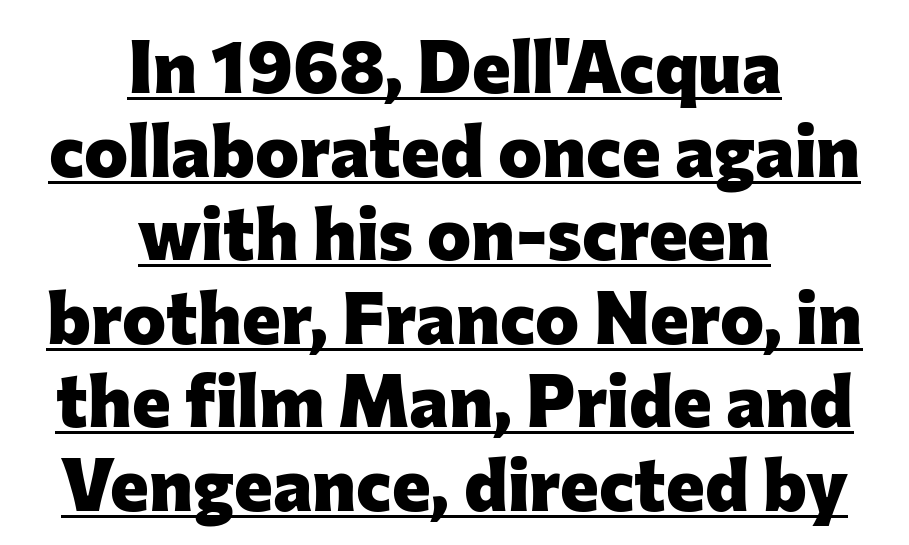
The rendering positions every line midway between the sides. Reading down the column, the eye jumps only a short way to each next line. Nobody touched the tracking dial on this one. In terms of weight, the rendering is a true, heavy bold.
